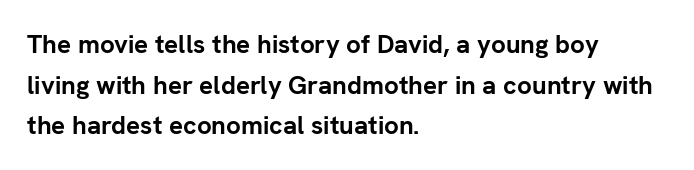
The image shows 26 px bold type, upright; set left-aligned, normal line spacing (1.56x), normal letter spacing, not underlined.
